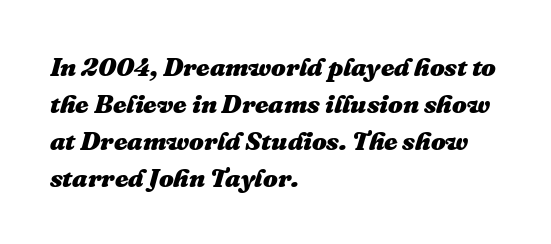
The image shows 26 px bold type, italic (leaning right); set left-aligned, normal line spacing (1.42x), normal letter spacing, not underlined.
